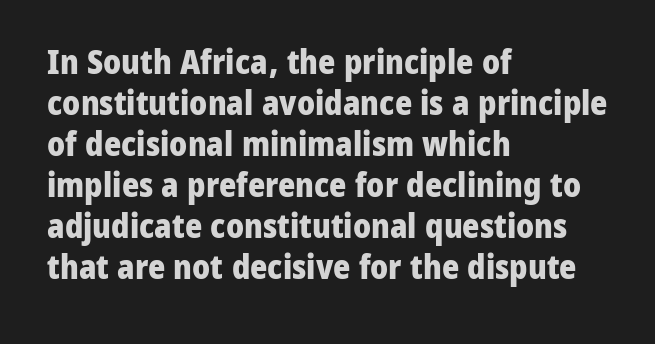
This sample has the flowing, uneven cadence of proportional lettering. Descenders hang freely into open space. Check where the strokes stop: nothing finishes them off — pure sans. Look at the tracking — it's just the regular setting, nothing added.
